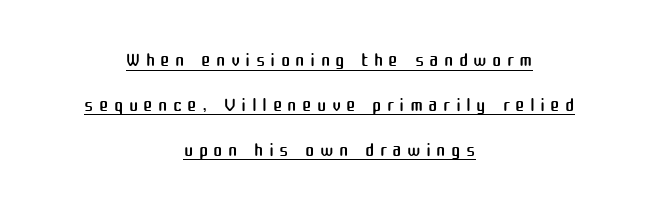
Weight: regular or lighter. The letters stand upright; this is a roman face. Emphasis is given by a line drawn under the lettering. Think of a printed novel: that variable character pitch is what you see here. This is sans-serif lettering, the kind often seen on screens and signage. In terms of leading, this rendering sits right in the middle.
